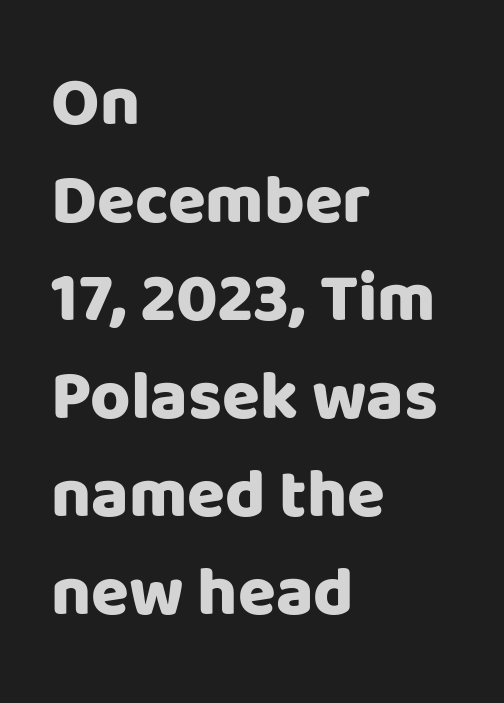
Q: Is the text bold? A: Yes.
Q: Is the text italic (slanted)? A: No, it is upright.
Q: Is the typeface a serif or a sans-serif typeface? A: Sans-serif.
Q: Is the text underlined? A: No.
Q: How is the paragraph aligned? A: Left-aligned.
Q: Is the spacing between letters normal or unusually wide? A: Normal.
Q: Is the spacing between lines tight, normal or loose? A: Normal.
Q: Width (condensed, normal, or wide)? A: Normal.
Q: Stroke contrast? A: Low.
Q: x-height? A: Large.
Q: Monospaced? A: No.
